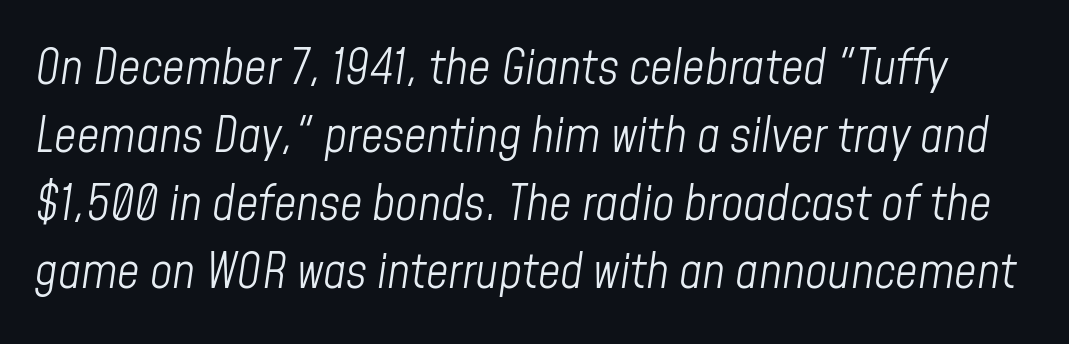
{"italic": "yes", "lean": "right", "slant_degrees": 8, "bold": "no", "weight": "light", "width": "condensed", "stroke_contrast": "low", "x_height": "medium", "monospaced": "no", "underline": "no", "line_spacing": "normal", "line_spacing_ratio": 1.39, "letter_spacing": "normal", "letter_spacing_em": 0.0, "glyph_px": 49}
